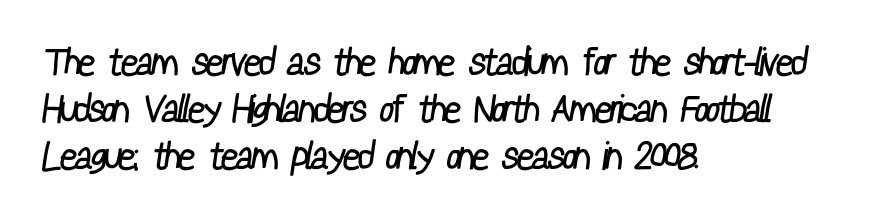
The type family on display is of the sans-serif kind. Each letter keeps its own natural width here, so spacing adapts to shape. Caption: multi-line text, flush left, ragged right. The gaps between neighbouring characters are ordinary and unremarkable.
